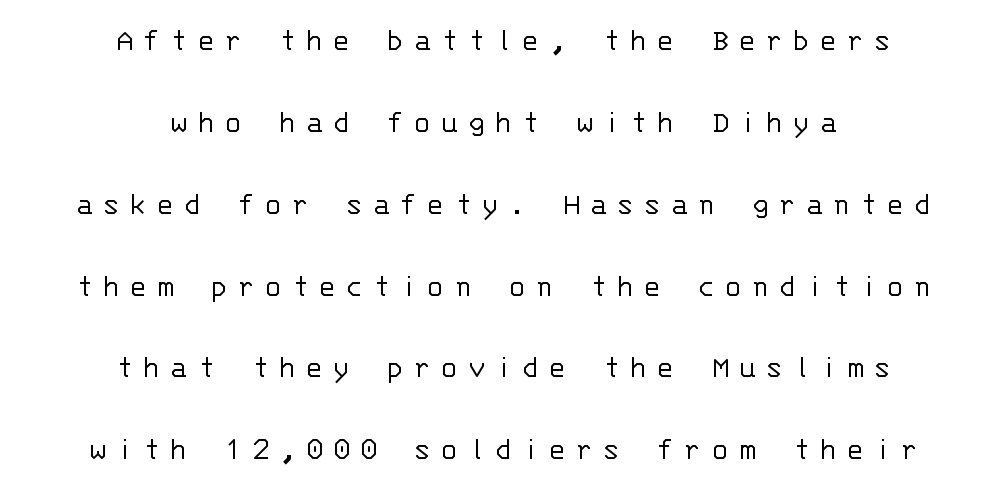
Think of a typewriter: that constant character pitch is what you see here. Widely set lines give the paragraph a tall, airy silhouette. These glyphs show unthickened strokes, regular width or finer. Is this a sans? Yes — the strokes have no serifs. The typography opts for an upright posture over an oblique one. Every row of glyphs is offset so its center matches the block's center.
